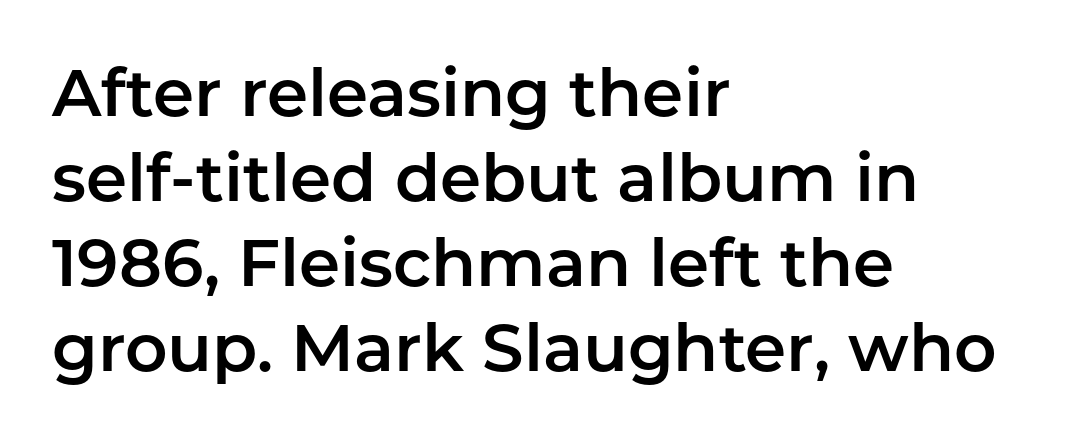
Clear beneath every line of the passage. Check where the strokes stop: nothing finishes them off — pure sans. The typesetter chose a ragged-right arrangement here. Posture: straight, roman, zero tilt. Here the designer chose a conventional face with non-uniform glyph widths.
